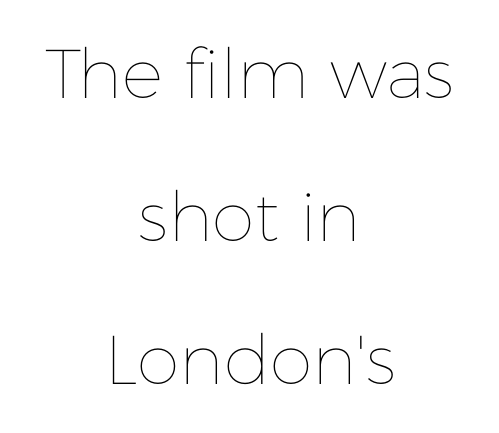
{"italic": "no", "bold": "no", "weight": "thin", "width": "normal", "stroke_contrast": "low", "x_height": "medium", "monospaced": "no", "underline": "no", "align": "center", "line_spacing": "loose", "line_spacing_ratio": 2.07, "letter_spacing": "normal", "letter_spacing_em": 0.0, "glyph_px": 69}
